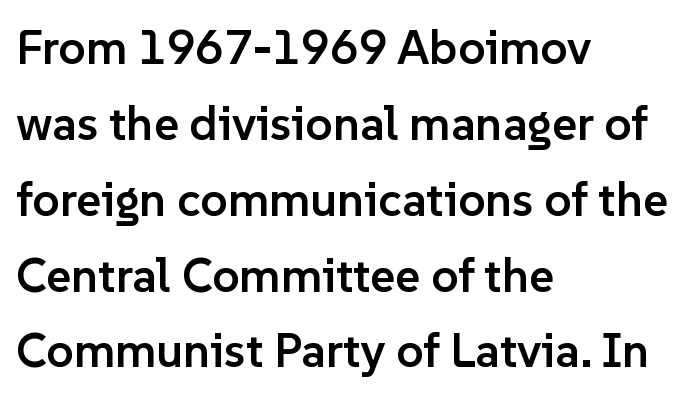
Q: Is the text bold? A: Semi-bold.
Q: Is the text italic (slanted)? A: No, it is upright.
Q: Is the typeface a serif or a sans-serif typeface? A: Sans-serif.
Q: Is the text underlined? A: No.
Q: How is the paragraph aligned? A: Left-aligned.
Q: Is the spacing between letters normal or unusually wide? A: Normal.
Q: Is the spacing between lines tight, normal or loose? A: Normal.
Q: Width (condensed, normal, or wide)? A: Normal.
Q: Stroke contrast? A: Low.
Q: x-height? A: Medium.
Q: Monospaced? A: No.
